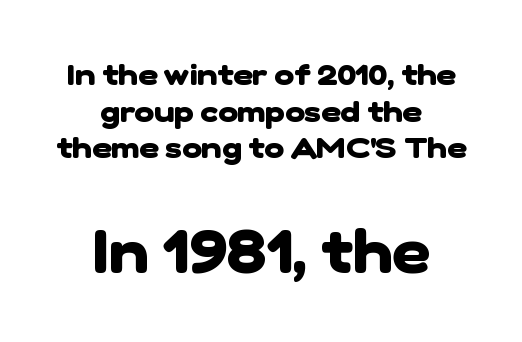
Q: Is the text bold? A: Yes.
Q: Is the typeface a serif or a sans-serif typeface? A: Sans-serif.
Q: Is the text underlined? A: No.
Q: How is the paragraph aligned? A: Centered.
Q: Is the spacing between letters normal or unusually wide? A: Normal.
Q: Which block of text is set in a larger size, the first (top) or the second (bottom)? A: The second (bottom) one.
Q: Width (condensed, normal, or wide)? A: Normal.
Q: Stroke contrast? A: Low.
Q: x-height? A: Medium.
Q: Monospaced? A: No.
